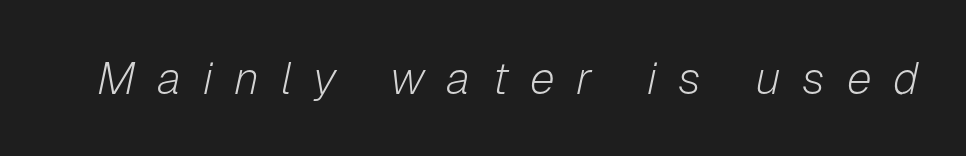
The image shows 45 px light type, italic (leaning right); set unusually wide letter spacing (+0.48 em), not underlined; low stroke contrast and a medium x-height.
